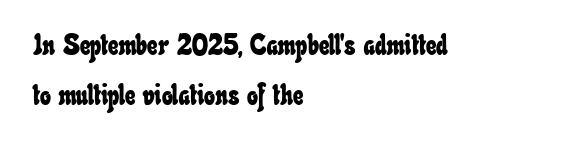
You could not count columns in this text — the font is proportionally spaced. Honestly, the letter spacing is just normal — you wouldn't notice it. Horizontally, the lines are justified to the leading edge only. Letters rest on an invisible, unmarked baseline.
